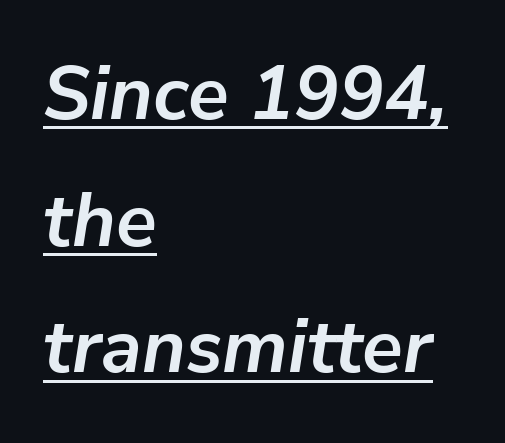
{"italic": "yes", "lean": "right", "slant_degrees": 9, "bold": "yes", "weight": "semibold", "width": "normal", "stroke_contrast": "low", "x_height": "medium", "monospaced": "no", "underline": "yes", "align": "left", "line_spacing": "normal", "line_spacing_ratio": 1.69, "letter_spacing": "normal", "letter_spacing_em": 0.0, "glyph_px": 75}
